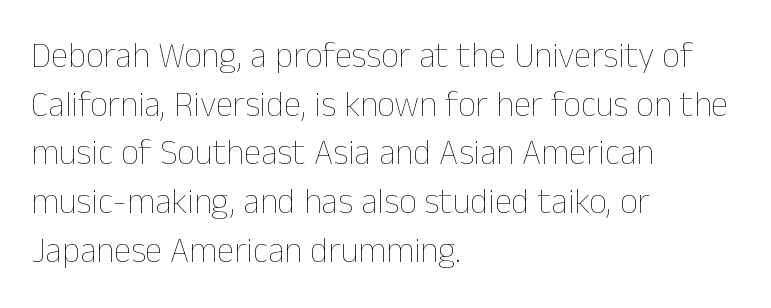
{"italic": "no", "bold": "no", "weight": "thin", "width": "normal", "stroke_contrast": "low", "x_height": "medium", "monospaced": "no", "underline": "no", "align": "left", "line_spacing": "normal", "line_spacing_ratio": 1.39, "letter_spacing": "normal", "letter_spacing_em": 0.0, "glyph_px": 35}
